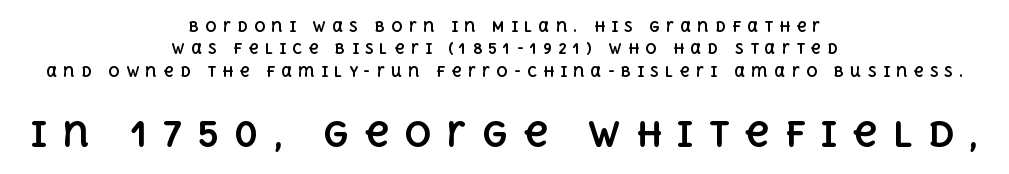
The image shows 34 px bold type, upright; set centered, normal line spacing (1.6x), unusually wide letter spacing (+0.44 em), not underlined; the second (bottom) block is 2.43x larger; a large x-height.
